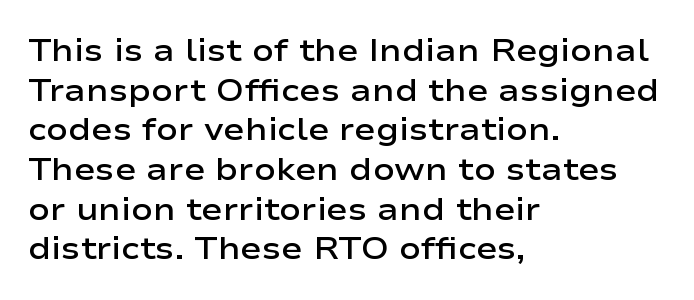
Q: Is the text bold? A: Semi-bold.
Q: Is the text italic (slanted)? A: No, it is upright.
Q: Is the typeface a serif or a sans-serif typeface? A: Sans-serif.
Q: Is the text underlined? A: No.
Q: How is the paragraph aligned? A: Left-aligned.
Q: Is the spacing between letters normal or unusually wide? A: Normal.
Q: Width (condensed, normal, or wide)? A: Wide.
Q: Stroke contrast? A: Low.
Q: x-height? A: Medium.
Q: Monospaced? A: No.
